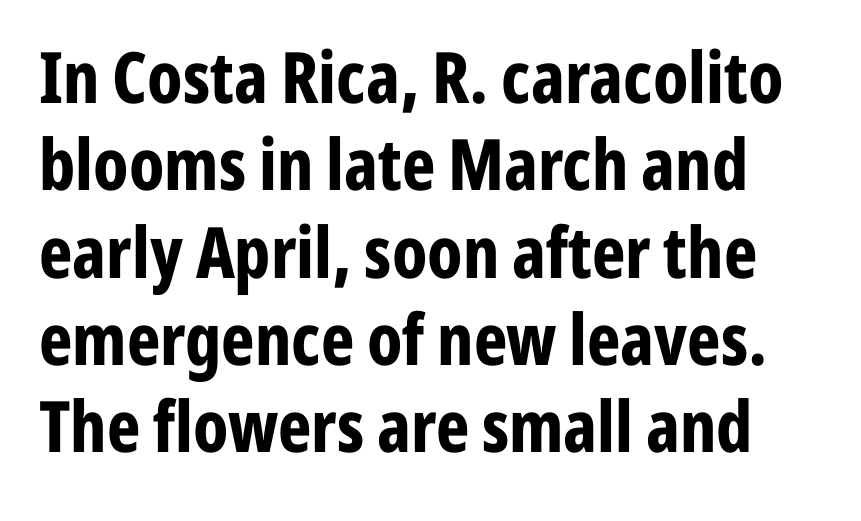
{"serif": "no", "italic": "no", "bold": "yes", "weight": "bold", "width": "condensed", "stroke_contrast": "low", "x_height": "medium", "monospaced": "no", "underline": "no", "line_spacing_ratio": 1.23, "letter_spacing": "normal", "letter_spacing_em": 0.0, "glyph_px": 71}
